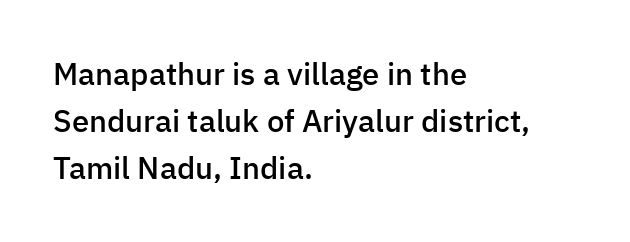
{"serif": "no", "italic": "no", "bold": "semi", "weight": "semibold", "width": "normal", "stroke_contrast": "low", "x_height": "medium", "monospaced": "no", "underline": "no", "align": "left", "line_spacing": "normal", "line_spacing_ratio": 1.52, "letter_spacing": "normal", "letter_spacing_em": 0.0, "glyph_px": 31}
